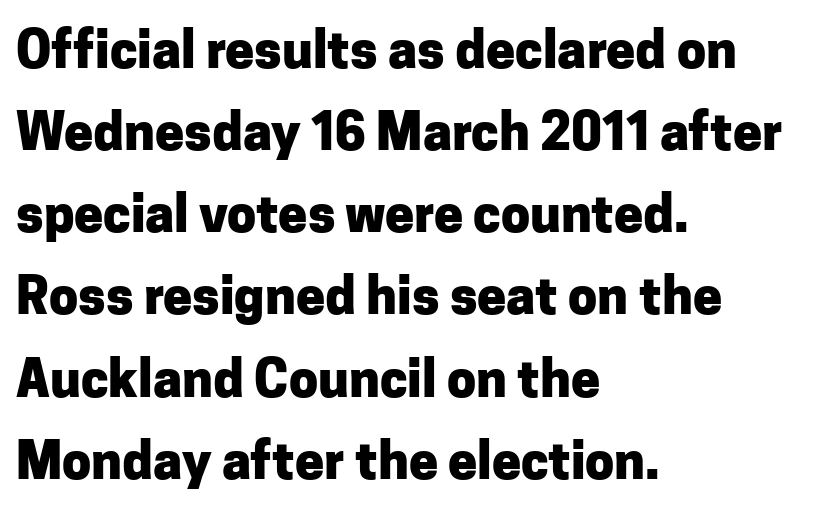
The image shows 52 px heavy sans-serif type, upright; set left-aligned, normal line spacing (1.58x), normal letter spacing, not underlined; low stroke contrast and a medium x-height.
